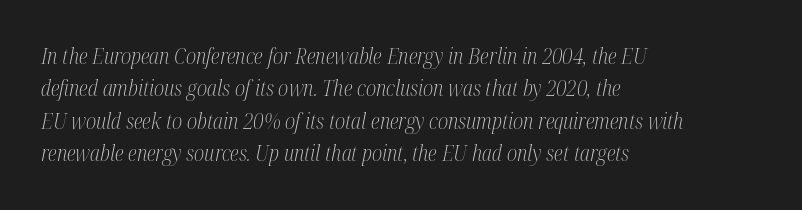
The image shows 21 px text type, italic (leaning right); set left-aligned, normal line spacing (1.54x), normal letter spacing, not underlined.
